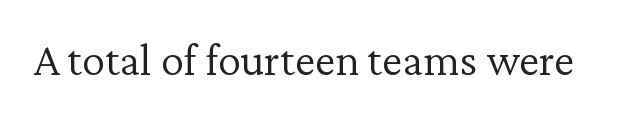
Q: Is the text bold? A: No.
Q: Is the text italic (slanted)? A: No, it is upright.
Q: Is the typeface a serif or a sans-serif typeface? A: Serif.
Q: Is the text underlined? A: No.
Q: Is the spacing between letters normal or unusually wide? A: Normal.
Q: Width (condensed, normal, or wide)? A: Normal.
Q: Stroke contrast? A: Low.
Q: x-height? A: Medium.
Q: Monospaced? A: No.
